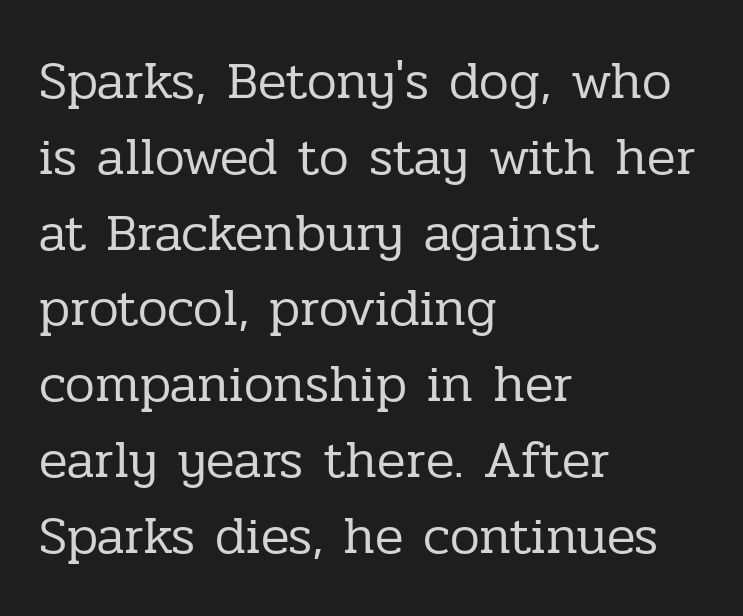
This sample uses an upright cut, with every glyph sitting square on the baseline. Is this a sans? No — the strokes have serifs. Alignment: flush left. The space between consecutive lines is moderate. The gap between lines stays unmarked. Compared with typical body copy, the letter spacing here is the same.
